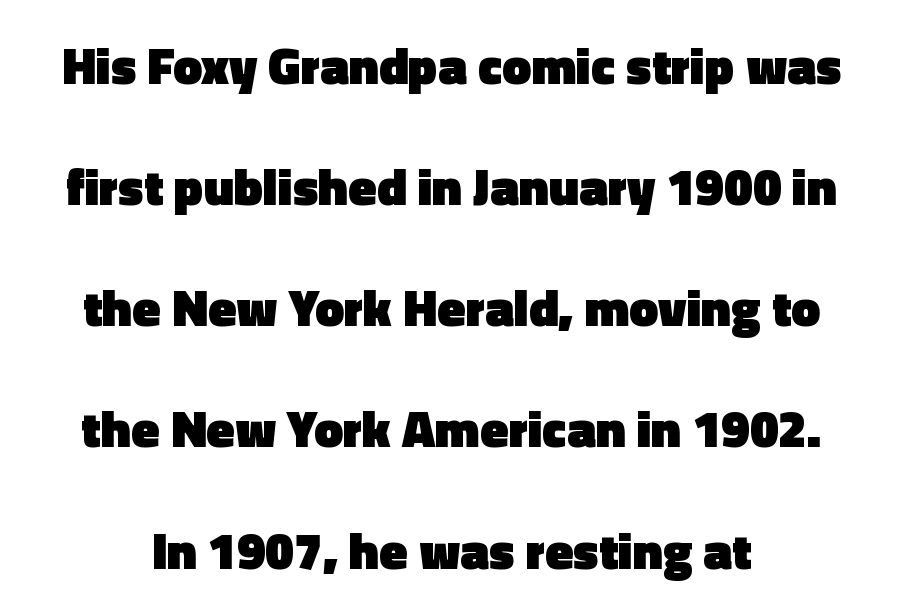
The image shows 52 px heavy sans-serif type, upright; set loose line spacing (2.33x), normal letter spacing, not underlined; a medium x-height.
